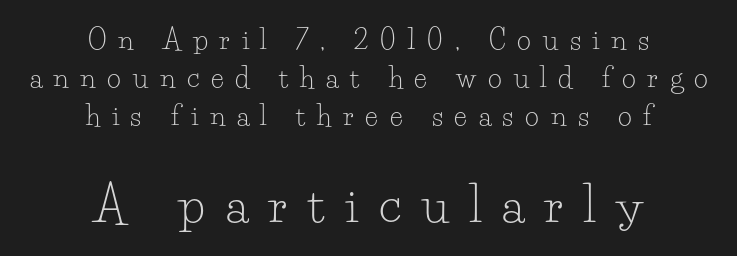
The image shows 48 px light serif type, upright; set centered, normal line spacing (1.41x), unusually wide letter spacing (+0.43 em), not underlined; the second (bottom) block is 1.78x larger; low stroke contrast and a small x-height.
